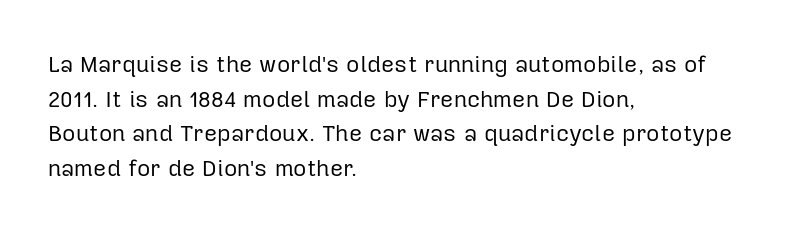
The image shows 23 px text type, upright; set left-aligned, normal line spacing (1.51x), normal letter spacing, not underlined.
